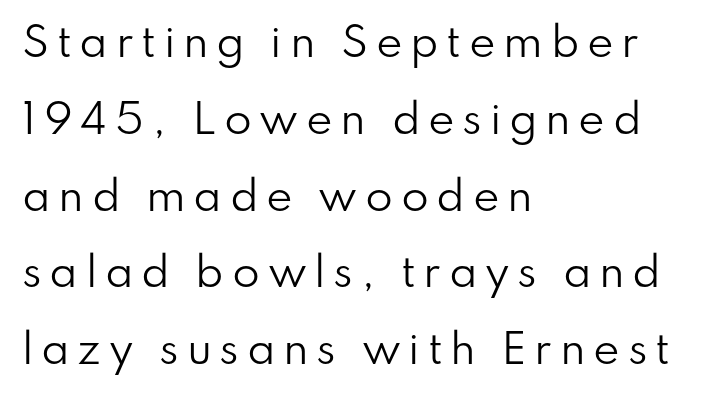
Underline: absent. These lines stand farther apart than default settings would place them. Every row of glyphs begins at an identical x-position on the left. The lettering holds an erect, upright posture throughout. Is this a sans? Yes — the strokes have no serifs. Counters stay open thanks to moderate or lighter strokes.
